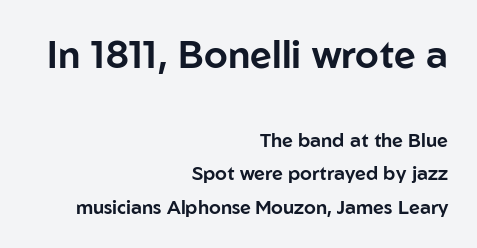
Q: Is the text italic (slanted)? A: No, it is upright.
Q: Is the typeface a serif or a sans-serif typeface? A: Sans-serif.
Q: Is the text underlined? A: No.
Q: How is the paragraph aligned? A: Right-aligned.
Q: Is the spacing between letters normal or unusually wide? A: Normal.
Q: Which block of text is set in a larger size, the first (top) or the second (bottom)? A: The first (top) one.
Q: Width (condensed, normal, or wide)? A: Normal.
Q: Stroke contrast? A: Low.
Q: x-height? A: Medium.
Q: Monospaced? A: No.
